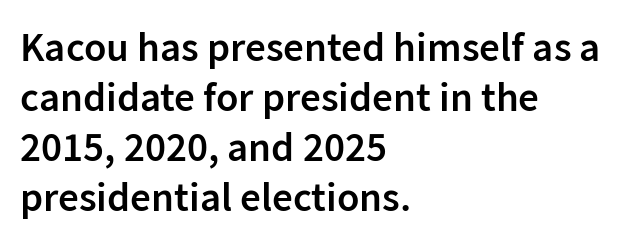
The image shows 41 px semibold sans-serif type, upright; set left-aligned, line spacing 1.22x, normal letter spacing, not underlined; low stroke contrast and a medium x-height.
